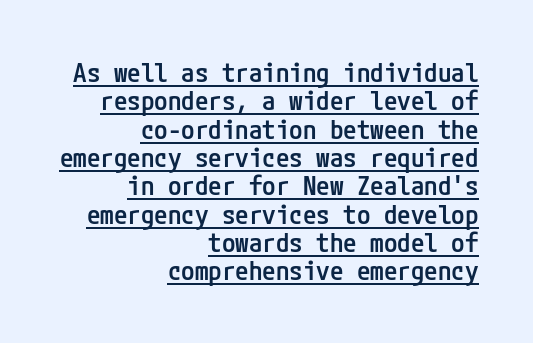
{"italic": "no", "bold": "semi", "underline": "yes", "align": "right", "line_spacing": "tight", "line_spacing_ratio": 1.05, "letter_spacing": "normal", "letter_spacing_em": 0.0, "glyph_px": 27}
